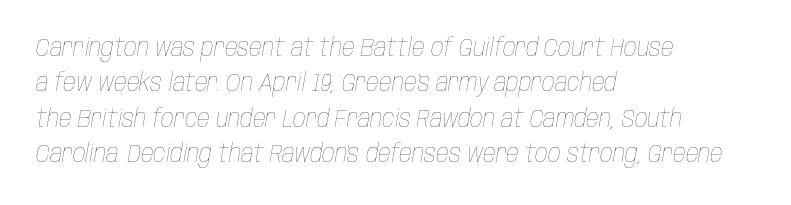
Lines of text with bare space underneath. There is no visible air inserted between adjacent glyphs. Is this a heavy cut? Hardly; it is regular or lighter. Successive baselines arrive at the customary interval. These lines stack with their left ends in a neat column. The text carries the slant typical of an italic or oblique font.
